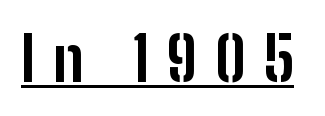
{"serif": "no", "italic": "no", "bold": "yes", "weight": "bold", "width": "condensed", "stroke_contrast": "low", "x_height": "medium", "monospaced": "no", "underline": "yes", "letter_spacing": "wide", "letter_spacing_em": 0.29, "glyph_px": 61}
